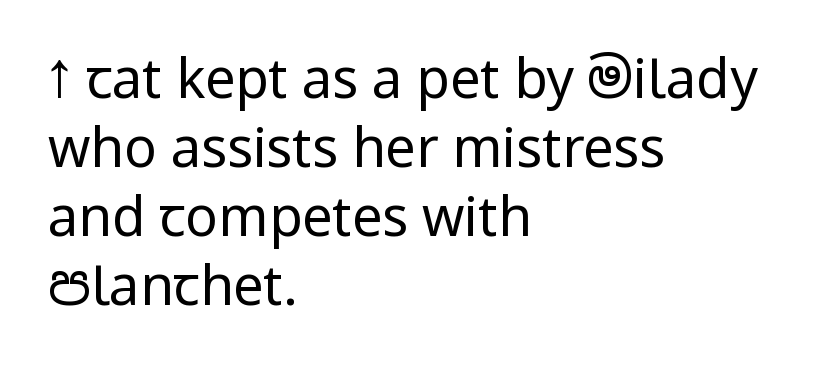
Q: Is the text bold? A: No.
Q: Is the text italic (slanted)? A: No, it is upright.
Q: Is the typeface a serif or a sans-serif typeface? A: Sans-serif.
Q: Is the text underlined? A: No.
Q: How is the paragraph aligned? A: Left-aligned.
Q: Is the spacing between letters normal or unusually wide? A: Normal.
Q: Is the spacing between lines tight, normal or loose? A: Normal.
Q: Width (condensed, normal, or wide)? A: Condensed.
Q: Stroke contrast? A: Low.
